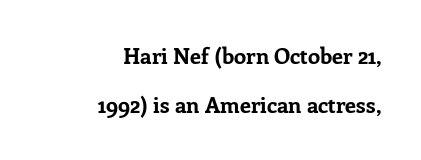
{"italic": "no", "bold": "yes", "underline": "no", "align": "right", "line_spacing": "loose", "line_spacing_ratio": 2.24, "letter_spacing": "normal", "letter_spacing_em": 0.0, "glyph_px": 22}
